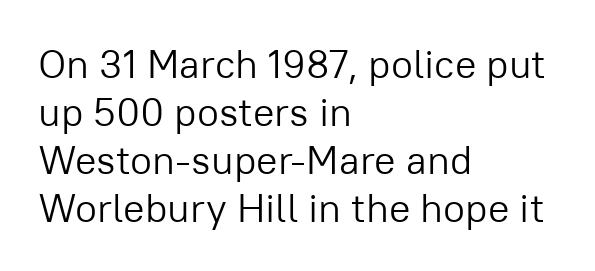
The image shows 40 px light sans-serif type, upright; set left-aligned, line spacing 1.2x, normal letter spacing, not underlined; low stroke contrast and a medium x-height.
